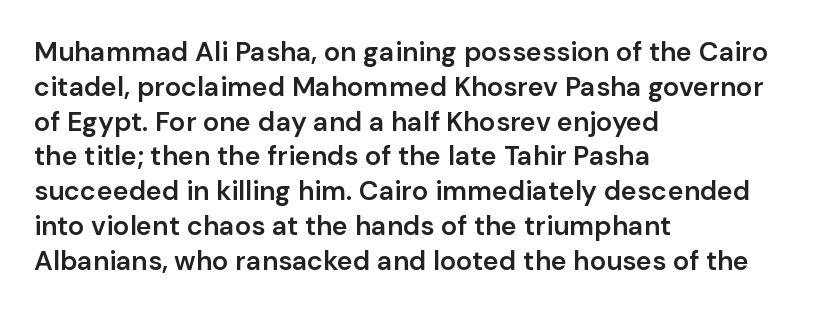
{"italic": "no", "bold": "semi", "underline": "no", "align": "left", "line_spacing": "normal", "line_spacing_ratio": 1.29, "letter_spacing": "normal", "letter_spacing_em": 0.0, "glyph_px": 27}
